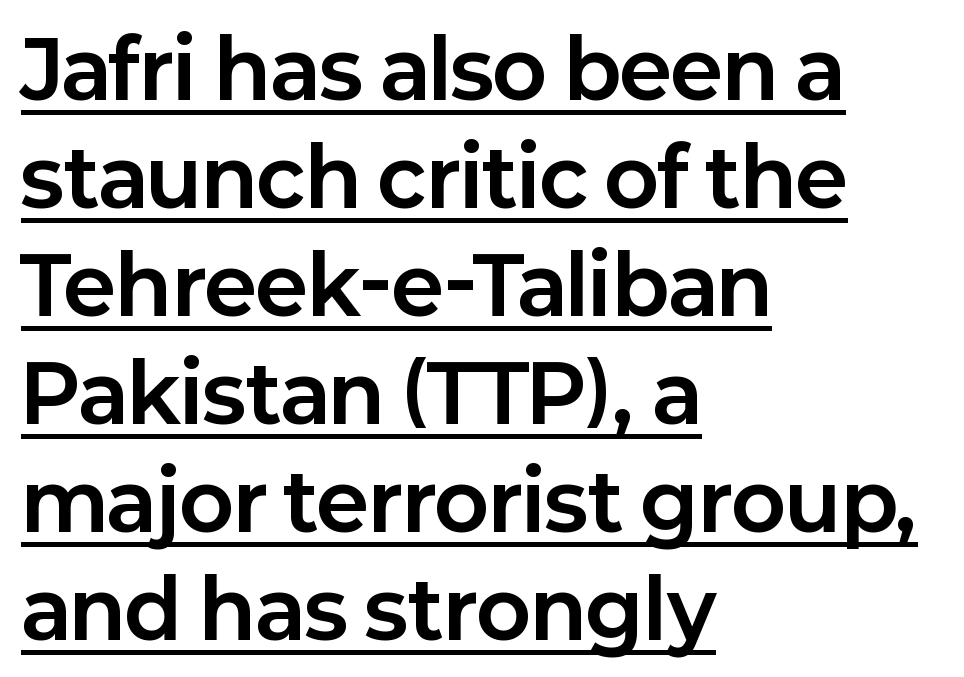
{"serif": "no", "italic": "no", "bold": "yes", "weight": "bold", "width": "normal", "stroke_contrast": "low", "x_height": "medium", "monospaced": "no", "underline": "yes", "align": "left", "line_spacing": "normal", "line_spacing_ratio": 1.35, "letter_spacing": "normal", "letter_spacing_em": 0.0, "glyph_px": 80}
